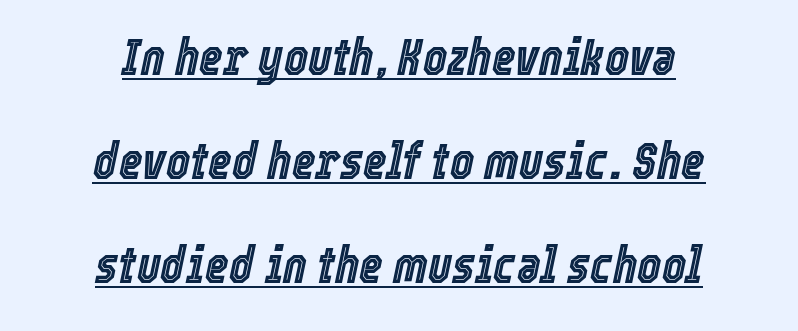
Q: Is the text italic (slanted)? A: Yes, it leans right by about 12 degrees.
Q: Is the text underlined? A: Yes.
Q: How is the paragraph aligned? A: Centered.
Q: Is the spacing between letters normal or unusually wide? A: Normal.
Q: Is the spacing between lines tight, normal or loose? A: Loose.
Q: Width (condensed, normal, or wide)? A: Condensed.
Q: x-height? A: Medium.
Q: Monospaced? A: No.
